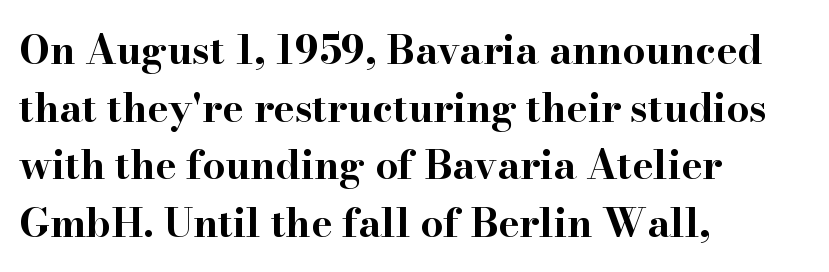
Regarding serifs, this sample has them. Strong, thick strokes mark this as bold type. Here the designer chose a conventional face with non-uniform glyph widths. What stands out about the letter spacing? Nothing — it is the standard amount. Characters remain perfectly vertical along every line.
